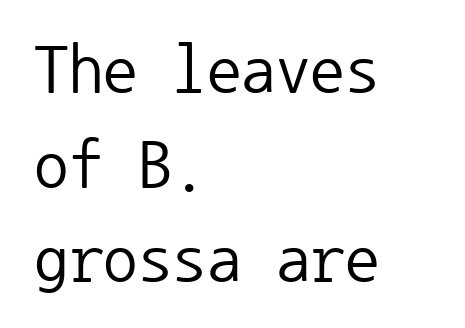
{"serif": "no", "italic": "no", "bold": "no", "weight": "regular", "width": "normal", "stroke_contrast": "low", "x_height": "medium", "monospaced": "yes", "underline": "no", "align": "left", "line_spacing": "normal", "line_spacing_ratio": 1.37, "letter_spacing": "normal", "letter_spacing_em": 0.0, "glyph_px": 69}
